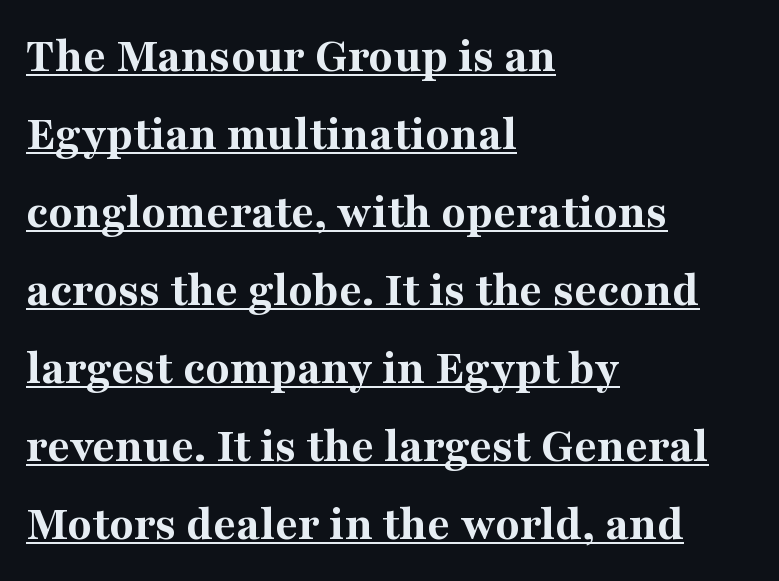
Q: Is the text bold? A: Yes.
Q: Is the text italic (slanted)? A: No, it is upright.
Q: Is the typeface a serif or a sans-serif typeface? A: Serif.
Q: Is the text underlined? A: Yes.
Q: How is the paragraph aligned? A: Left-aligned.
Q: Is the spacing between letters normal or unusually wide? A: Normal.
Q: Is the spacing between lines tight, normal or loose? A: Normal.
Q: Width (condensed, normal, or wide)? A: Normal.
Q: Stroke contrast? A: Medium.
Q: x-height? A: Medium.
Q: Monospaced? A: No.
